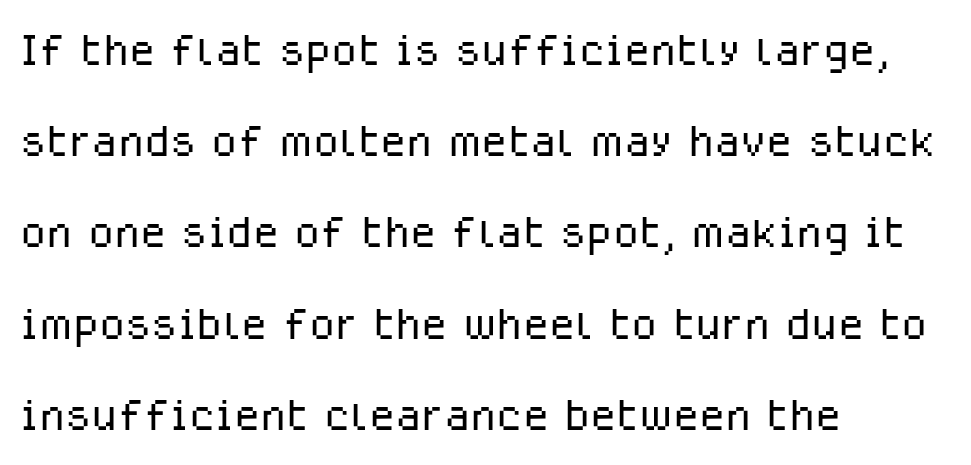
The specimen omits any rule beneath the text block's lines. Notice how the passage keeps a crisp vertical edge on the left only. To sum up the face: it is a sans, with no serifs. The tracking reads as untouched default to a designer's eye. Nope, not italic — everything's standing straight.
